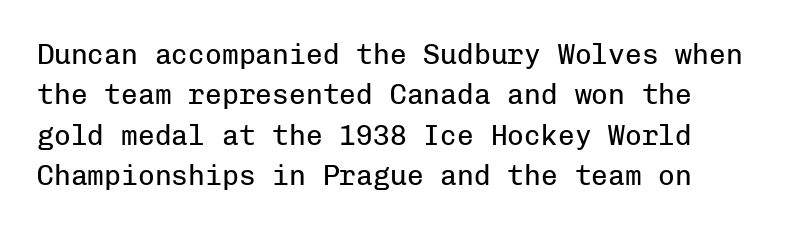
Q: Is the text bold? A: No.
Q: Is the text italic (slanted)? A: No, it is upright.
Q: Is the typeface a serif or a sans-serif typeface? A: Sans-serif.
Q: Is the text underlined? A: No.
Q: Is the spacing between letters normal or unusually wide? A: Normal.
Q: Is the spacing between lines tight, normal or loose? A: Normal.
Q: Width (condensed, normal, or wide)? A: Normal.
Q: Stroke contrast? A: Low.
Q: x-height? A: Medium.
Q: Monospaced? A: Yes.
